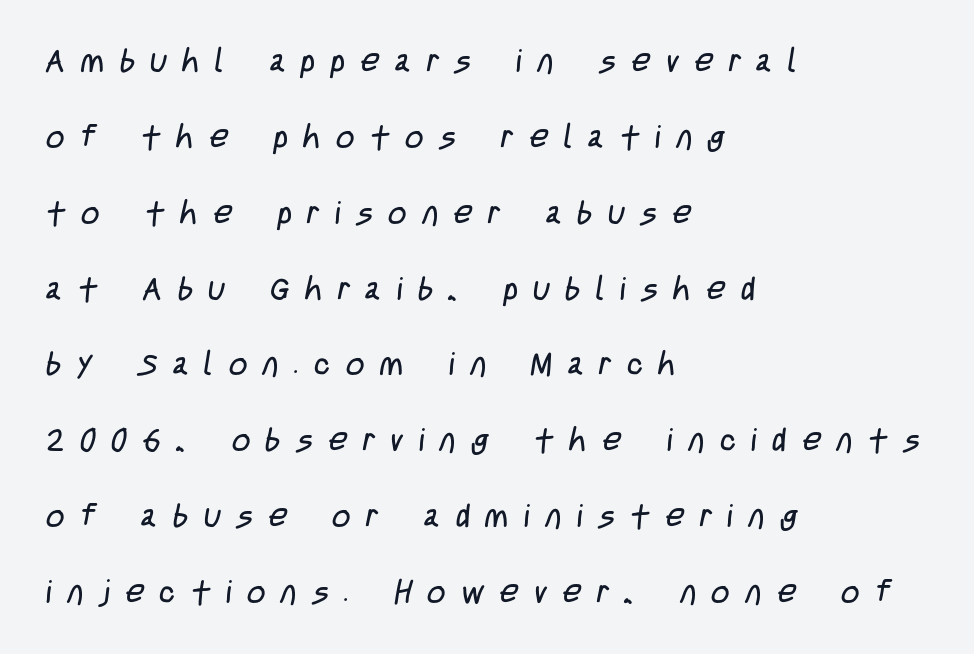
The area under the type is left untouched. Type style note: lacks serifs. Each new line begins a long way beneath the previous one. Heft: none added — not bold.
